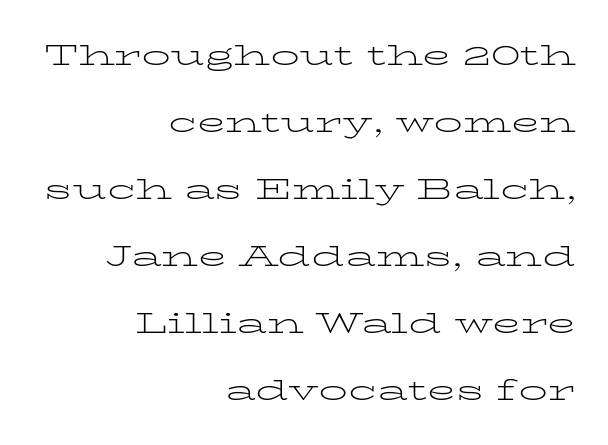
The image shows 29 px light, wide serif type, upright; set right-aligned, loose line spacing (2.31x), normal letter spacing, not underlined; low stroke contrast and a medium x-height.
